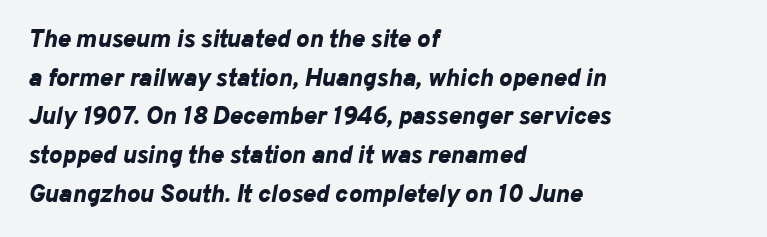
The image shows 25 px bold type, italic (leaning right); set left-aligned, normal line spacing (1.55x), normal letter spacing, not underlined.
